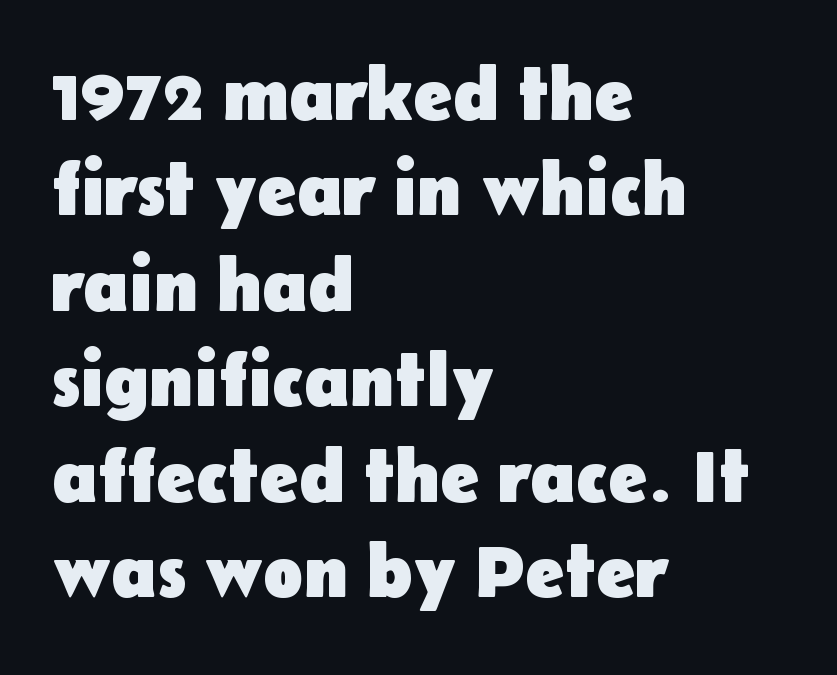
Q: Is the text bold? A: Yes.
Q: Is the text italic (slanted)? A: No, it is upright.
Q: Is the typeface a serif or a sans-serif typeface? A: Sans-serif.
Q: Is the text underlined? A: No.
Q: How is the paragraph aligned? A: Left-aligned.
Q: Is the spacing between letters normal or unusually wide? A: Normal.
Q: Is the spacing between lines tight, normal or loose? A: Normal.
Q: Width (condensed, normal, or wide)? A: Normal.
Q: Stroke contrast? A: Low.
Q: x-height? A: Medium.
Q: Monospaced? A: No.
